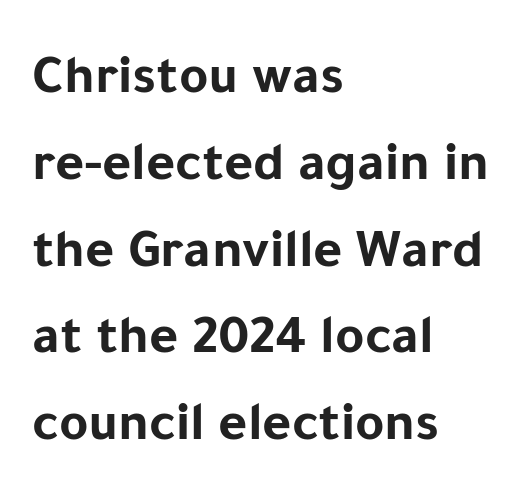
Q: Is the text bold? A: Yes.
Q: Is the text italic (slanted)? A: No, it is upright.
Q: Is the typeface a serif or a sans-serif typeface? A: Sans-serif.
Q: Is the text underlined? A: No.
Q: How is the paragraph aligned? A: Left-aligned.
Q: Is the spacing between letters normal or unusually wide? A: Normal.
Q: Is the spacing between lines tight, normal or loose? A: Normal.
Q: Width (condensed, normal, or wide)? A: Normal.
Q: Stroke contrast? A: Low.
Q: x-height? A: Medium.
Q: Monospaced? A: No.
